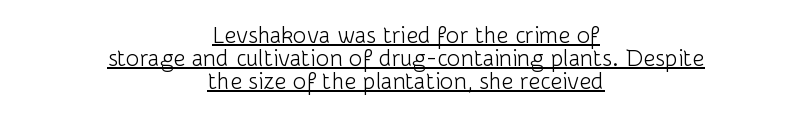
{"italic": "no", "bold": "no", "underline": "yes", "align": "center", "line_spacing": "tight", "line_spacing_ratio": 1.0, "letter_spacing": "normal", "letter_spacing_em": 0.0, "glyph_px": 23}
